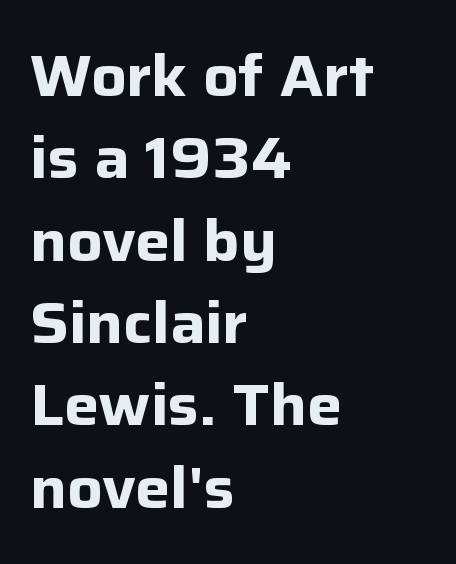
Q: Is the text bold? A: Yes.
Q: Is the text italic (slanted)? A: No, it is upright.
Q: Is the typeface a serif or a sans-serif typeface? A: Sans-serif.
Q: Is the text underlined? A: No.
Q: How is the paragraph aligned? A: Left-aligned.
Q: Is the spacing between letters normal or unusually wide? A: Normal.
Q: Is the spacing between lines tight, normal or loose? A: Normal.
Q: Width (condensed, normal, or wide)? A: Normal.
Q: Stroke contrast? A: Low.
Q: x-height? A: Medium.
Q: Monospaced? A: No.
